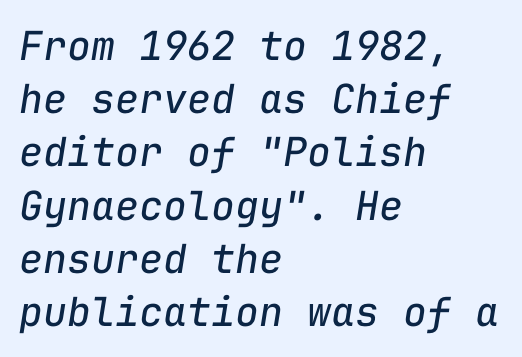
Q: Is the text bold? A: No.
Q: Is the text italic (slanted)? A: Yes, it leans right by about 9 degrees.
Q: Is the text underlined? A: No.
Q: How is the paragraph aligned? A: Left-aligned.
Q: Is the spacing between letters normal or unusually wide? A: Normal.
Q: Is the spacing between lines tight, normal or loose? A: Normal.
Q: Width (condensed, normal, or wide)? A: Normal.
Q: Stroke contrast? A: Low.
Q: x-height? A: Medium.
Q: Monospaced? A: Yes.
